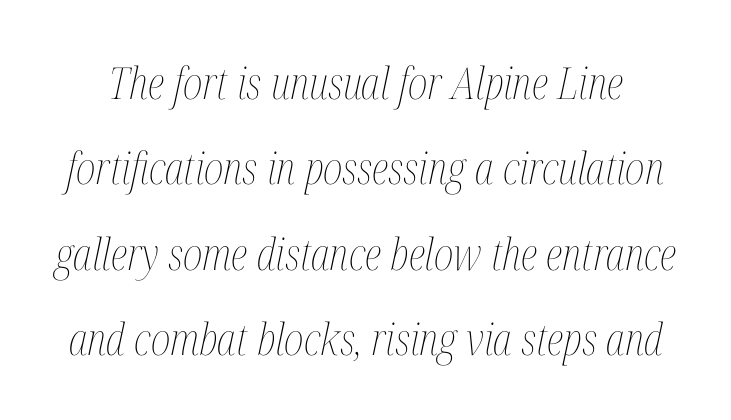
The passage shown is typed in a proportional face where columns would drift. Lines of text with bare space underneath. This sample uses an oblique cut, with every glyph tilted off the vertical. On a weight scale, this lands at 450 or below. Honestly, the letter spacing is just normal — you wouldn't notice it. The line-height multiplier appears high, well above default.
